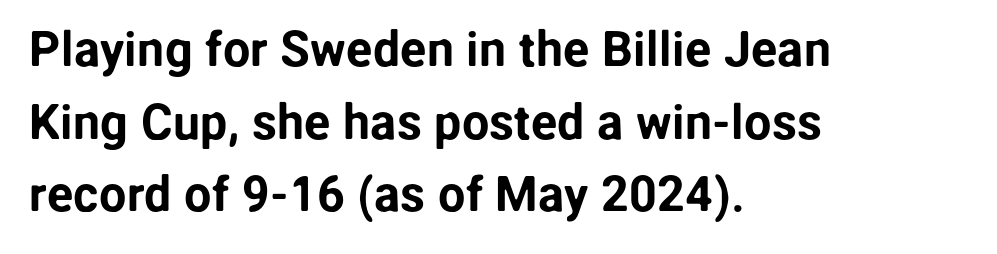
The image shows 49 px sans-serif type, upright; set left-aligned, normal line spacing (1.48x), normal letter spacing, not underlined; low stroke contrast and a medium x-height.
